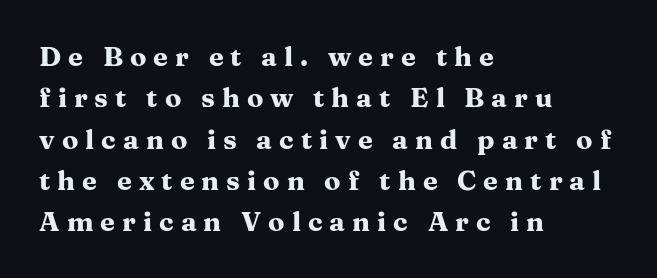
{"italic": "no", "bold": "yes", "underline": "no", "align": "left", "line_spacing": "normal", "line_spacing_ratio": 1.53, "letter_spacing": "wide", "letter_spacing_em": 0.26, "glyph_px": 27}
